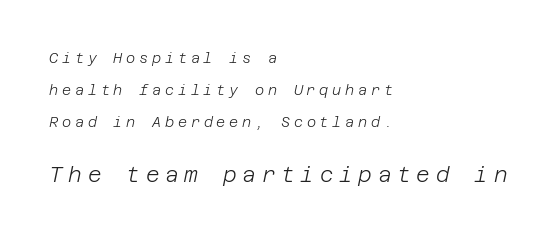
The passage is arranged the way most books set body copy — flush left. The passage shown leans; its letterforms are oblique. The space beneath each line is pristine and unruled. The space between consecutive lines is lavish. Short note: letters widely spaced. The strokes are not fattened; the text isn't bold.
